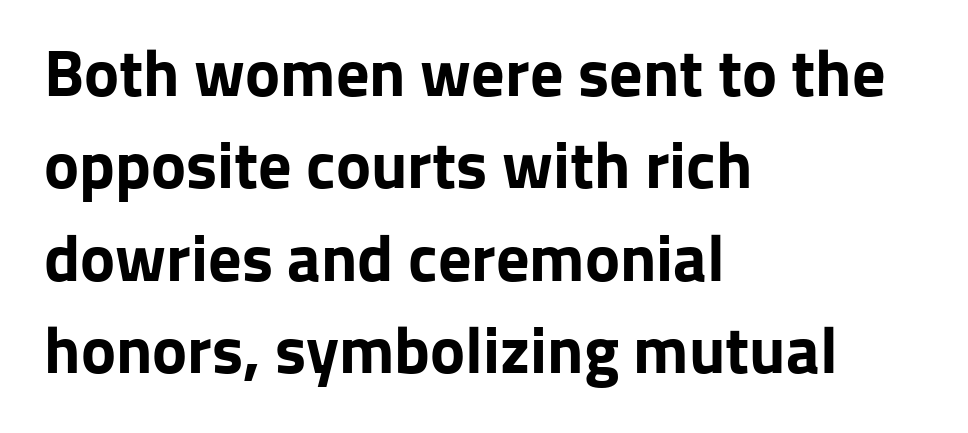
{"serif": "no", "italic": "no", "bold": "yes", "weight": "bold", "width": "normal", "stroke_contrast": "low", "x_height": "medium", "monospaced": "no", "underline": "no", "align": "left", "line_spacing": "normal", "line_spacing_ratio": 1.4, "letter_spacing": "normal", "letter_spacing_em": 0.0, "glyph_px": 66}
